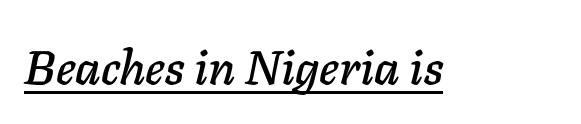
The face used here is proportionally spaced, like ordinary book or web type. The words here are underlined. Each word holds together tightly as a unit, with standard inter-letter gaps. The specimen reads as italic at a glance.
